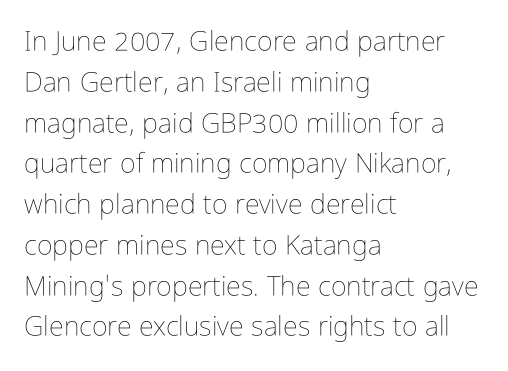
The passage shown stacks its lines at a standard gap. Plain, unruled lines of type. Summary of weight: not heavy and not bold. The rendering keeps characters at their native spacing. Notice how the stems are strictly vertical — no italics here.
